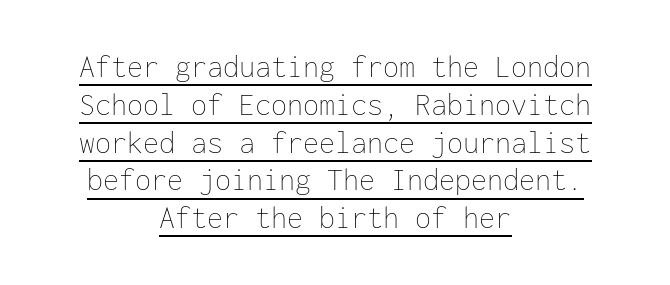
The image shows 32 px thin type, upright, monospaced; set centered, line spacing 1.18x, normal letter spacing, underlined; low stroke contrast and a medium x-height.
